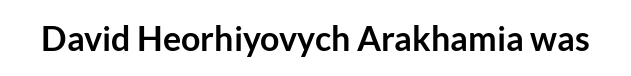
{"serif": "no", "italic": "no", "bold": "yes", "weight": "semibold", "width": "normal", "stroke_contrast": "low", "x_height": "medium", "monospaced": "no", "underline": "no", "letter_spacing": "normal", "letter_spacing_em": 0.0, "glyph_px": 34}
